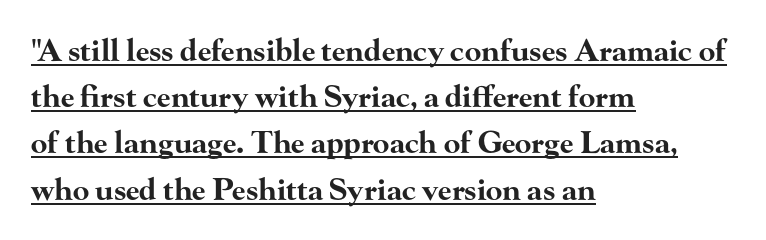
The image shows 30 px bold, wide serif type, upright; set left-aligned, normal line spacing (1.54x), normal letter spacing, underlined; high stroke contrast and a small x-height.
